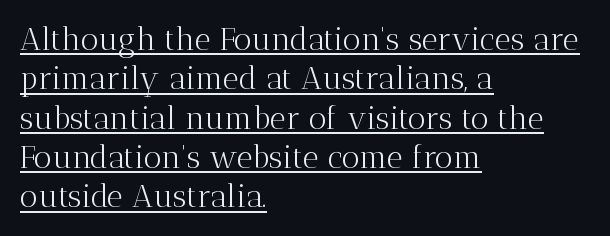
The image shows 31 px light serif type, upright; set left-aligned, normal line spacing (1.27x), normal letter spacing, underlined; medium stroke contrast and a medium x-height.
